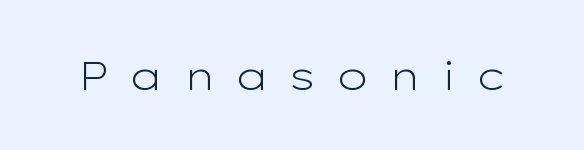
Q: Is the text bold? A: No.
Q: Is the text italic (slanted)? A: No, it is upright.
Q: Is the typeface a serif or a sans-serif typeface? A: Sans-serif.
Q: Is the text underlined? A: No.
Q: Is the spacing between letters normal or unusually wide? A: Unusually wide.
Q: Width (condensed, normal, or wide)? A: Wide.
Q: Stroke contrast? A: Low.
Q: x-height? A: Medium.
Q: Monospaced? A: No.
